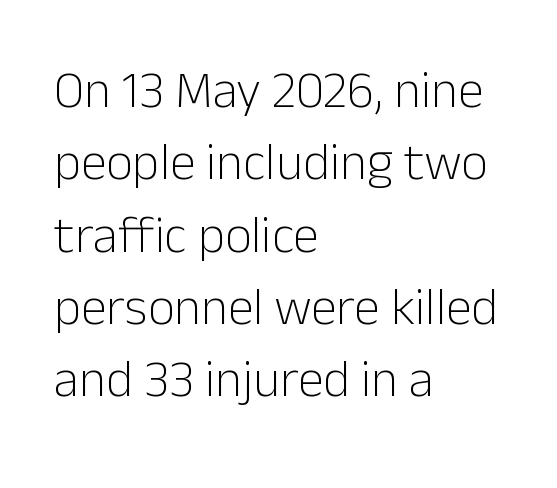
{"serif": "no", "italic": "no", "bold": "no", "weight": "light", "width": "normal", "stroke_contrast": "low", "x_height": "medium", "monospaced": "no", "underline": "no", "align": "left", "line_spacing": "normal", "line_spacing_ratio": 1.39, "letter_spacing": "normal", "letter_spacing_em": 0.0, "glyph_px": 52}
